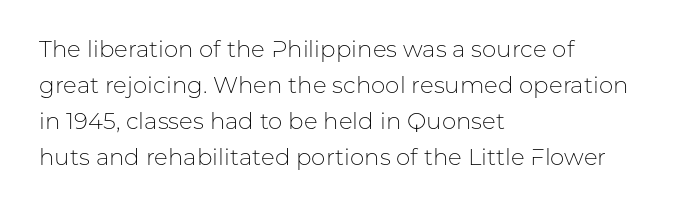
{"italic": "no", "bold": "no", "underline": "no", "align": "left", "line_spacing": "normal", "line_spacing_ratio": 1.56, "letter_spacing": "normal", "letter_spacing_em": 0.0, "glyph_px": 23}
